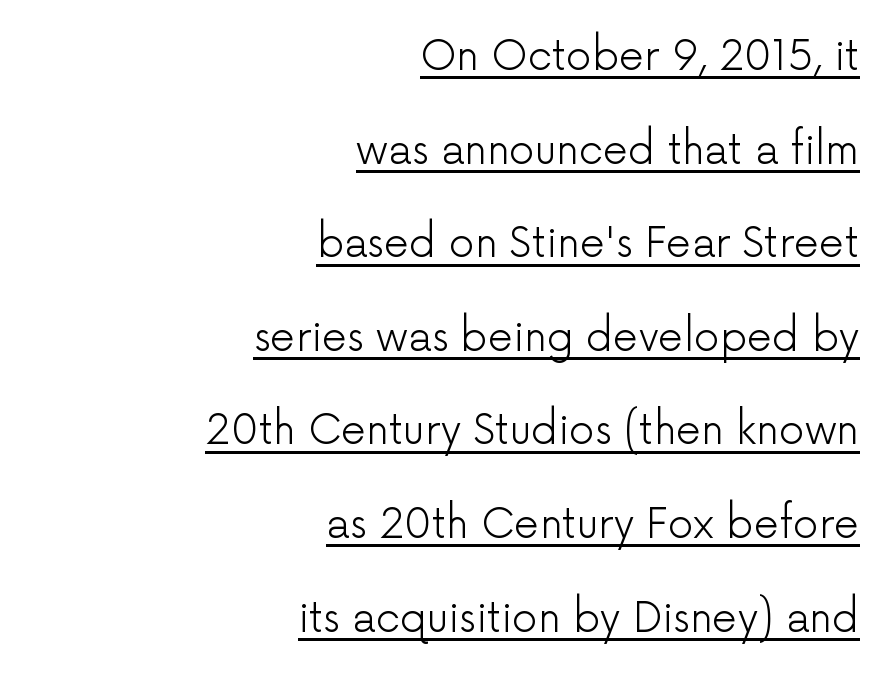
{"serif": "no", "italic": "no", "bold": "no", "weight": "light", "width": "normal", "stroke_contrast": "low", "x_height": "medium", "monospaced": "no", "underline": "yes", "align": "right", "line_spacing": "loose", "line_spacing_ratio": 2.34, "letter_spacing": "normal", "letter_spacing_em": 0.0, "glyph_px": 40}
